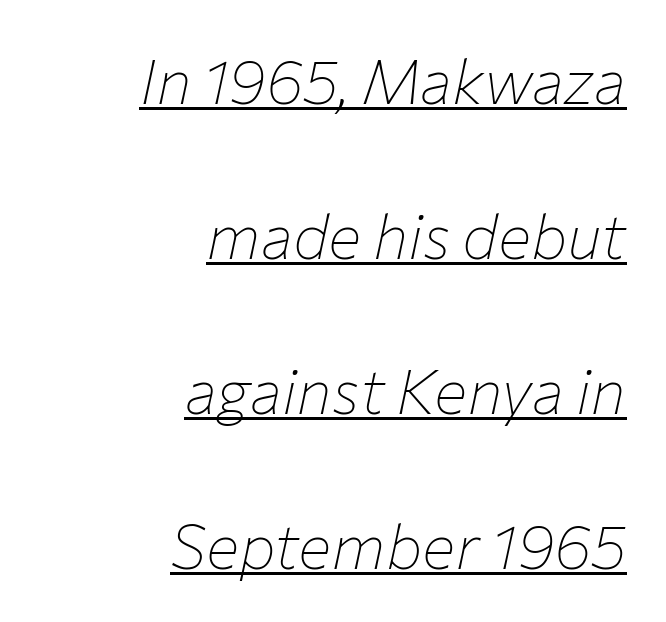
{"italic": "yes", "lean": "right", "slant_degrees": 12, "bold": "no", "weight": "thin", "width": "normal", "stroke_contrast": "low", "x_height": "medium", "monospaced": "no", "underline": "yes", "align": "right", "line_spacing": "loose", "line_spacing_ratio": 2.5, "letter_spacing": "normal", "letter_spacing_em": 0.0, "glyph_px": 62}
